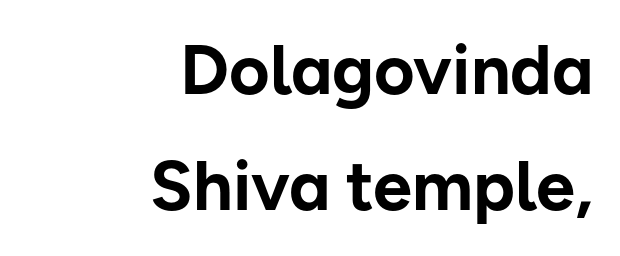
The image shows 70 px bold sans-serif type, upright; set right-aligned, normal line spacing (1.66x), normal letter spacing, not underlined; low stroke contrast and a medium x-height.
